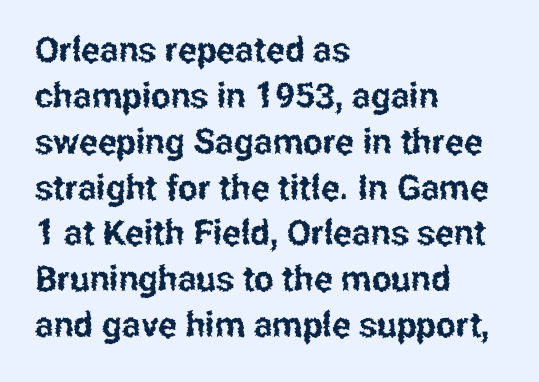
{"serif": "no", "italic": "no", "width": "condensed", "stroke_contrast": "low", "x_height": "medium", "monospaced": "no", "underline": "no", "align": "left", "line_spacing": "normal", "line_spacing_ratio": 1.31, "letter_spacing": "normal", "letter_spacing_em": 0.0, "glyph_px": 35}
